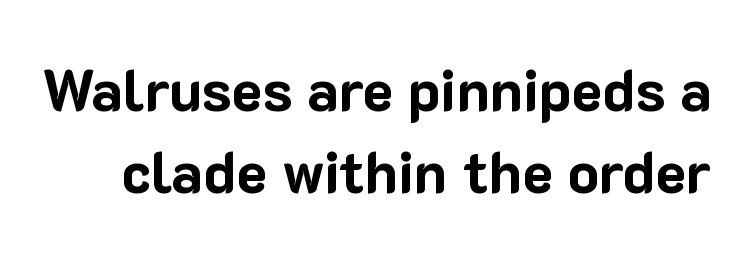
The image shows 58 px bold sans-serif type, upright; set normal line spacing (1.42x), normal letter spacing, not underlined; low stroke contrast and a medium x-height.
